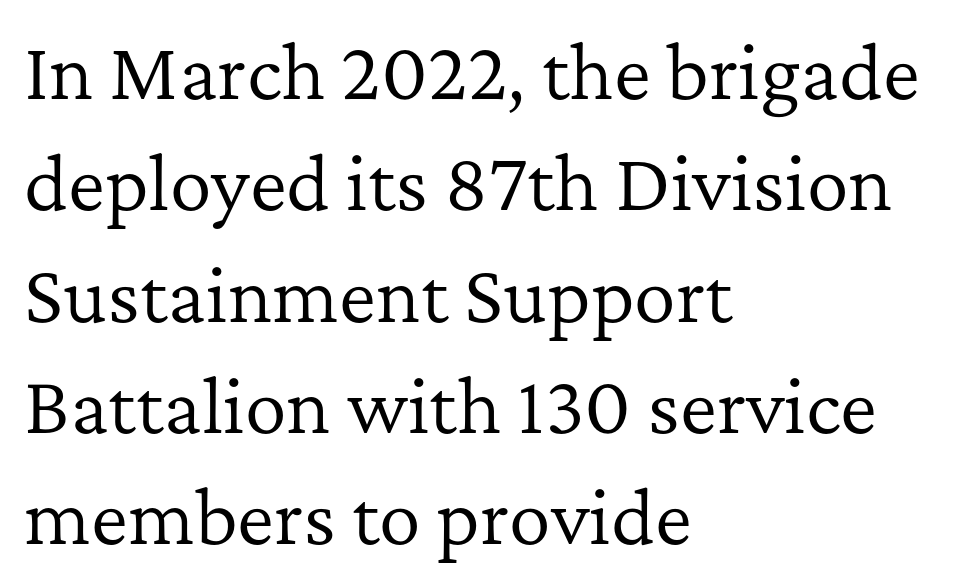
The image shows 70 px regular-weight serif type, upright; set left-aligned, normal line spacing (1.59x), normal letter spacing, not underlined; low stroke contrast and a medium x-height.
